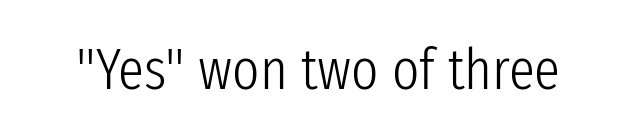
Q: Is the text bold? A: No.
Q: Is the text italic (slanted)? A: No, it is upright.
Q: Is the typeface a serif or a sans-serif typeface? A: Sans-serif.
Q: Is the text underlined? A: No.
Q: Is the spacing between letters normal or unusually wide? A: Normal.
Q: Width (condensed, normal, or wide)? A: Condensed.
Q: Stroke contrast? A: Low.
Q: x-height? A: Medium.
Q: Monospaced? A: No.
